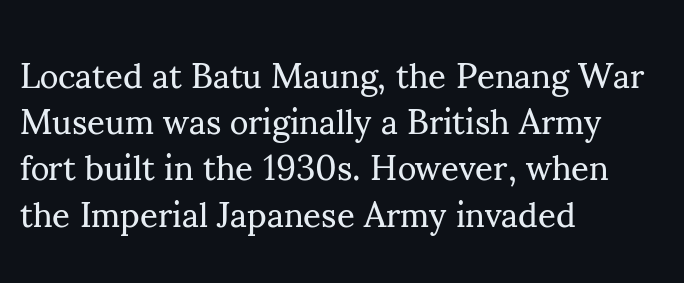
Q: Is the text bold? A: No.
Q: Is the text italic (slanted)? A: No, it is upright.
Q: Is the typeface a serif or a sans-serif typeface? A: Serif.
Q: Is the text underlined? A: No.
Q: How is the paragraph aligned? A: Left-aligned.
Q: Is the spacing between letters normal or unusually wide? A: Normal.
Q: Is the spacing between lines tight, normal or loose? A: Normal.
Q: Width (condensed, normal, or wide)? A: Normal.
Q: Stroke contrast? A: Medium.
Q: x-height? A: Small.
Q: Monospaced? A: No.
